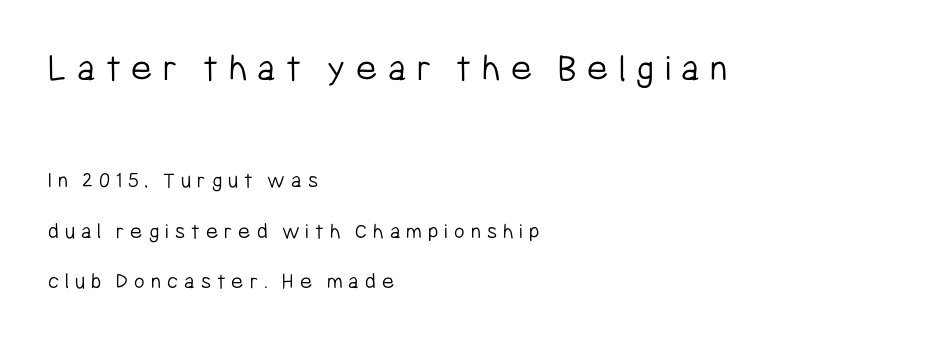
Leading is clearly above the norm, producing a sparse column. The string is rendered with underlining switched off. Serifs: no, the terminals of the letterforms are clean. The typeface has the unassuming heft of standard copy or less. Character widths vary here, with narrow letters taking less room than wide ones. When letters stand straight like this, we call the style roman or upright.
